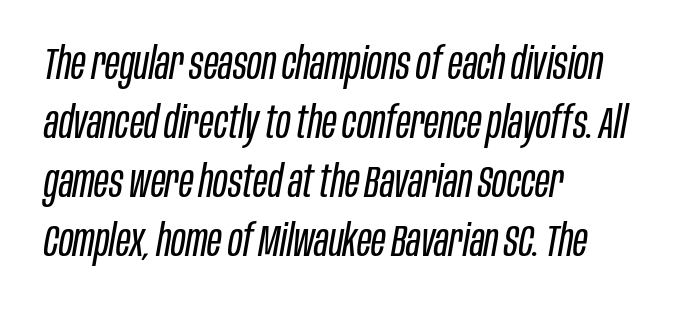
The image shows 44 px regular-weight, condensed type, italic (leaning right); set left-aligned, normal line spacing (1.34x), normal letter spacing, not underlined; low stroke contrast and a large x-height.
